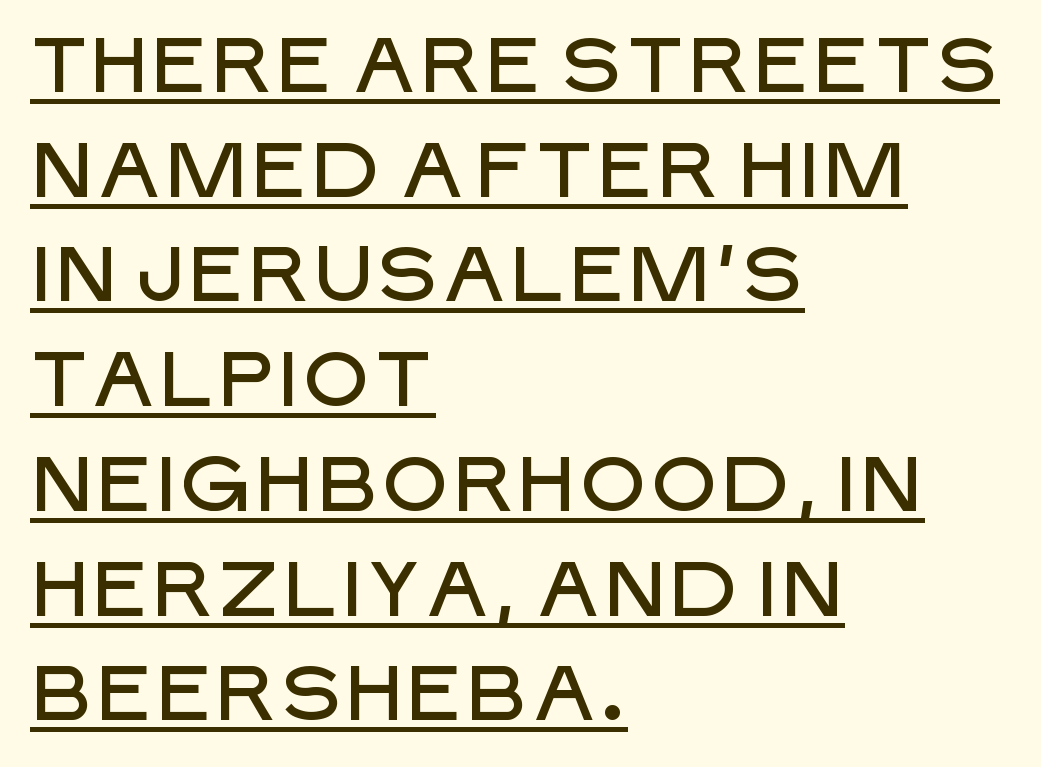
Note the varied advance widths — an 'i' is clearly narrower than an 'm'. Letter spacing: default. All the whitespace from short lines collects on the right. Stroke terminals: plain, sans-serif.
